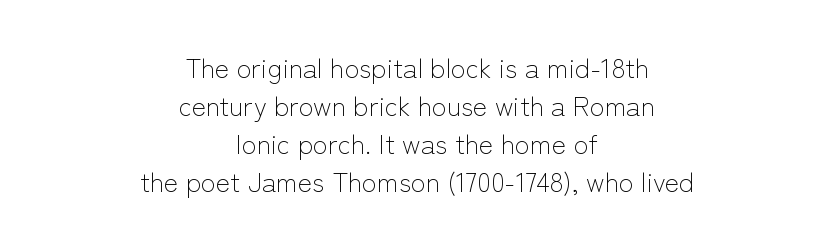
Descender tails drop into unmarked territory. The paragraph has two soft edges and a firm central axis. The font sits on the lighter half of the weight spectrum, regular included. Honestly, the letter spacing is just normal — you wouldn't notice it. Normally led — the rows are evenly, conventionally spaced.
